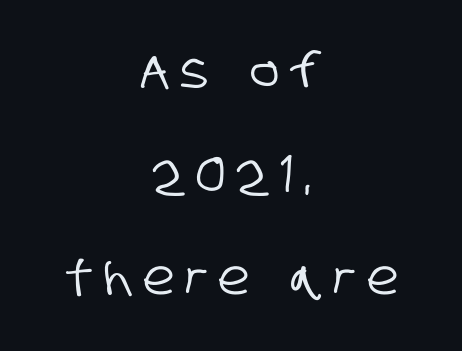
Q: Is the typeface a serif or a sans-serif typeface? A: Sans-serif.
Q: Is the text underlined? A: No.
Q: How is the paragraph aligned? A: Centered.
Q: Is the spacing between letters normal or unusually wide? A: Unusually wide.
Q: Is the spacing between lines tight, normal or loose? A: Loose.
Q: Width (condensed, normal, or wide)? A: Condensed.
Q: Stroke contrast? A: Low.
Q: x-height? A: Large.
Q: Monospaced? A: No.
